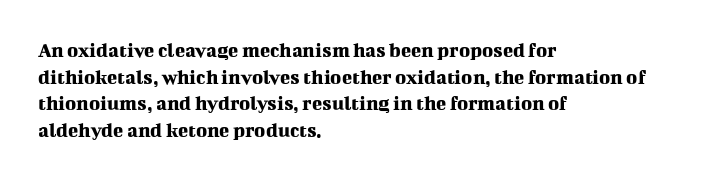
The image shows 21 px text type, upright; set left-aligned, normal line spacing (1.27x), normal letter spacing, not underlined.
